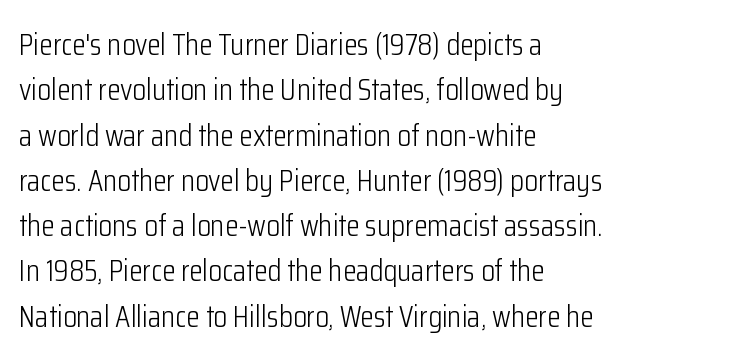
{"serif": "no", "italic": "no", "bold": "no", "weight": "light", "width": "condensed", "stroke_contrast": "low", "x_height": "medium", "monospaced": "no", "underline": "no", "align": "left", "line_spacing": "normal", "line_spacing_ratio": 1.46, "letter_spacing": "normal", "letter_spacing_em": 0.0, "glyph_px": 31}
